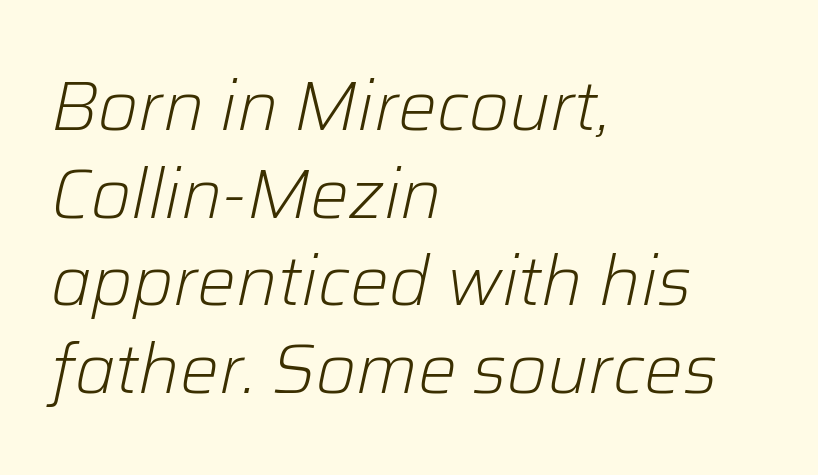
Q: Is the text bold? A: No.
Q: Is the text italic (slanted)? A: Yes, it leans right by about 12 degrees.
Q: Is the text underlined? A: No.
Q: How is the paragraph aligned? A: Left-aligned.
Q: Is the spacing between letters normal or unusually wide? A: Normal.
Q: Is the spacing between lines tight, normal or loose? A: Normal.
Q: Width (condensed, normal, or wide)? A: Normal.
Q: Stroke contrast? A: Low.
Q: x-height? A: Medium.
Q: Monospaced? A: No.
